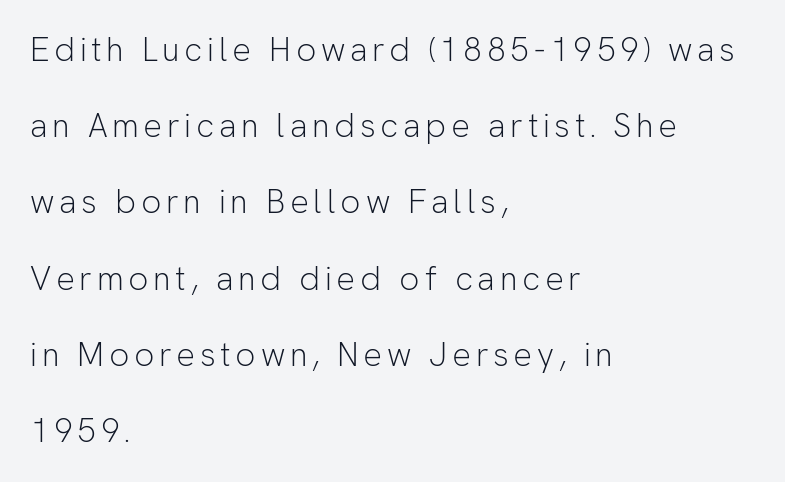
{"serif": "no", "italic": "no", "bold": "no", "weight": "light", "width": "normal", "stroke_contrast": "low", "x_height": "medium", "monospaced": "no", "underline": "no", "align": "left", "line_spacing": "loose", "line_spacing_ratio": 2.31, "glyph_px": 33}
